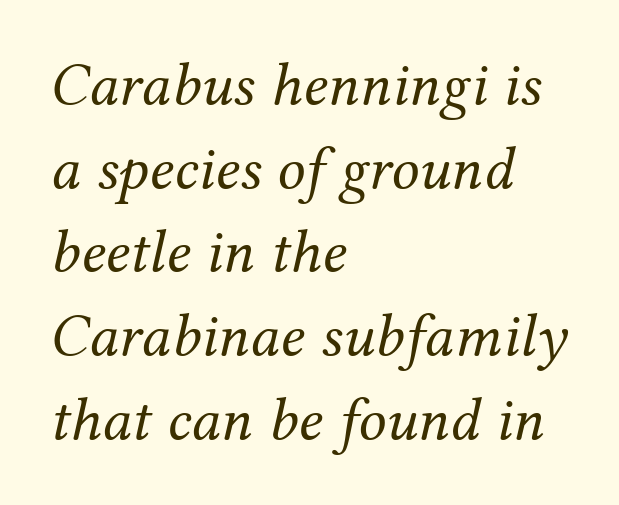
{"serif": "yes", "italic": "yes", "lean": "right", "slant_degrees": 12, "bold": "no", "weight": "regular", "width": "normal", "stroke_contrast": "medium", "x_height": "medium", "monospaced": "no", "underline": "no", "align": "left", "line_spacing": "normal", "line_spacing_ratio": 1.35, "letter_spacing": "normal", "letter_spacing_em": 0.0, "glyph_px": 62}
